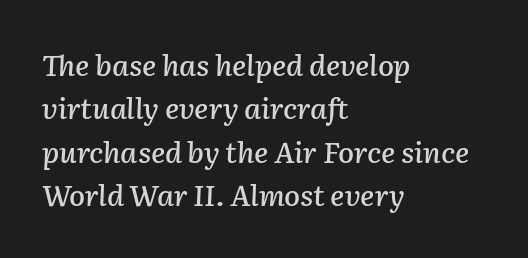
The image shows 29 px text type, italic (leaning right); set left-aligned, normal line spacing (1.5x), normal letter spacing, not underlined; low stroke contrast and a medium x-height.
